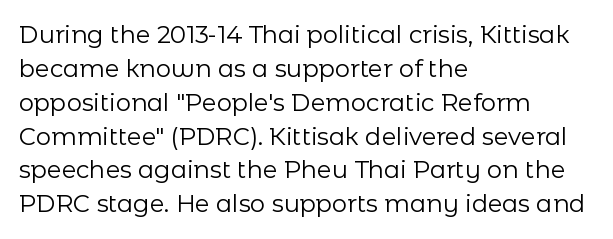
Q: Is the text bold? A: No.
Q: Is the text italic (slanted)? A: No, it is upright.
Q: Is the text underlined? A: No.
Q: How is the paragraph aligned? A: Left-aligned.
Q: Is the spacing between letters normal or unusually wide? A: Normal.
Q: Is the spacing between lines tight, normal or loose? A: Normal.
